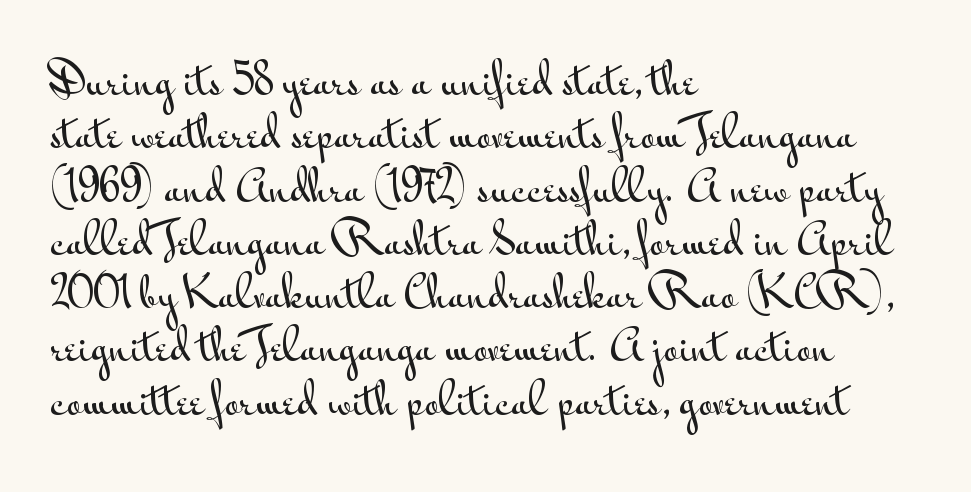
{"serif": "no", "width": "wide", "stroke_contrast": "medium", "x_height": "small", "monospaced": "no", "underline": "no", "align": "left", "line_spacing": "normal", "line_spacing_ratio": 1.3, "letter_spacing": "normal", "letter_spacing_em": 0.0, "glyph_px": 41}
